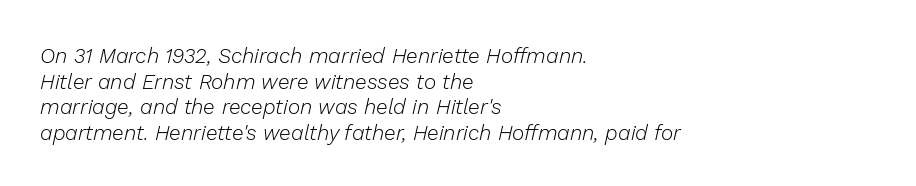
Check the space under the baseline: it is left empty. These lines keep a tight, regular rhythm from letter to letter. The whole block is typeset with a tilt. Unbolded letterforms with no extra heft. Casual observation: everything's shoved over to the left.
